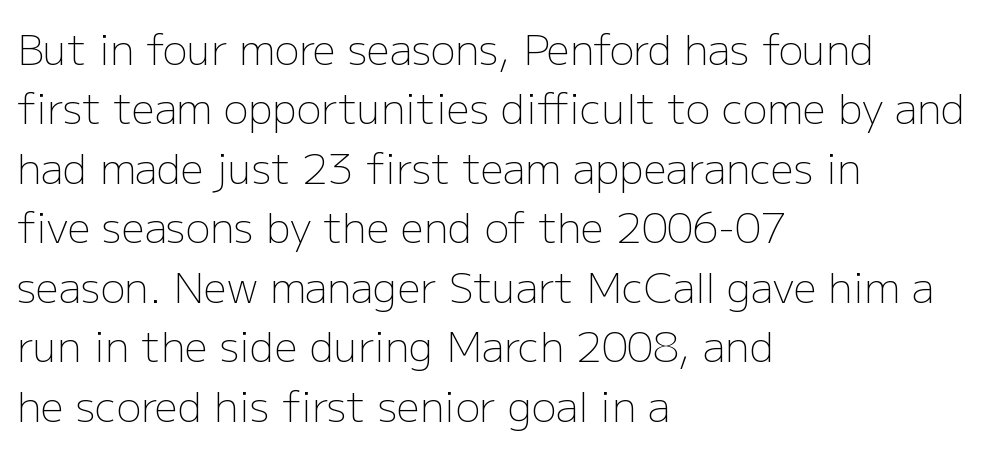
The image shows 41 px light sans-serif type, upright; set left-aligned, normal line spacing (1.45x), normal letter spacing, not underlined; low stroke contrast and a medium x-height.
